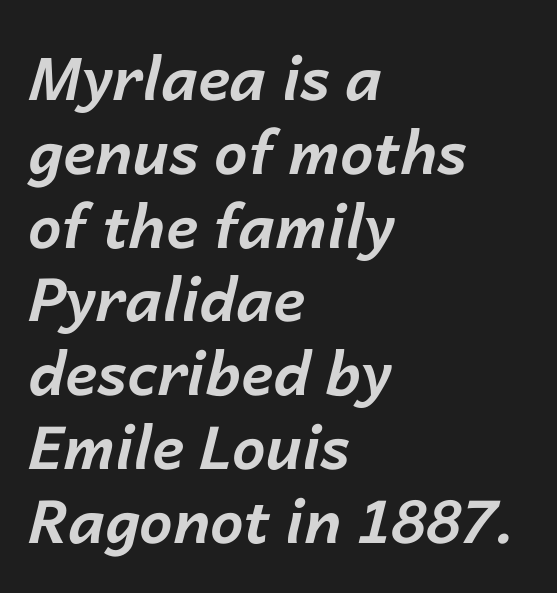
Q: Is the text bold? A: Yes.
Q: Is the text italic (slanted)? A: Yes, it leans right by about 14 degrees.
Q: Is the text underlined? A: No.
Q: How is the paragraph aligned? A: Left-aligned.
Q: Is the spacing between letters normal or unusually wide? A: Normal.
Q: Width (condensed, normal, or wide)? A: Normal.
Q: Stroke contrast? A: Low.
Q: x-height? A: Medium.
Q: Monospaced? A: No.
